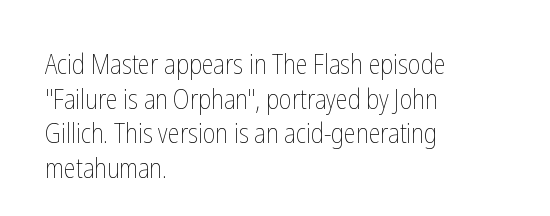
The block of text has a typical density, with ordinary space between rows. Which margin do the lines hug? The left one — the right edge is uneven. The space directly below the letters is spotless. This is the regular roman posture of the typeface. Does extra space separate the letters? No, they use regular spacing.
